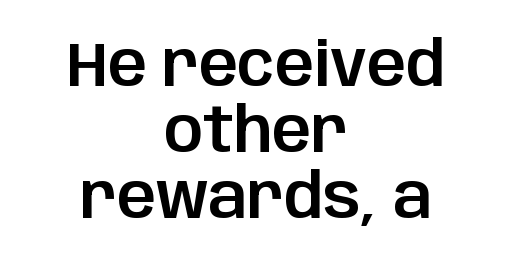
The image shows 61 px sans-serif type, upright; set centered, tight line spacing (1.08x), normal letter spacing, not underlined; low stroke contrast and a large x-height.
